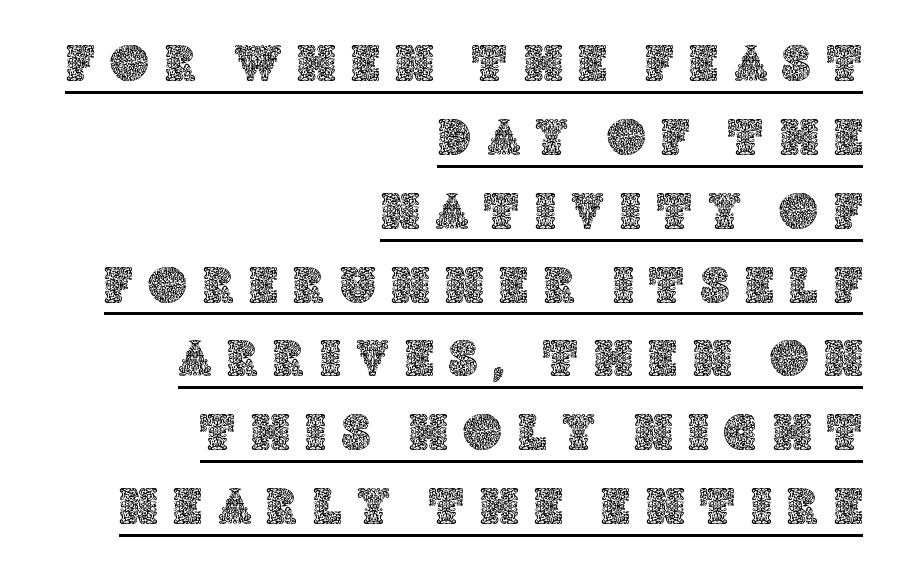
Q: Is the text italic (slanted)? A: No, it is upright.
Q: Is the text underlined? A: Yes.
Q: How is the paragraph aligned? A: Right-aligned.
Q: Is the spacing between letters normal or unusually wide? A: Unusually wide.
Q: Is the spacing between lines tight, normal or loose? A: Normal.
Q: Width (condensed, normal, or wide)? A: Normal.
Q: x-height? A: Large.
Q: Monospaced? A: No.
